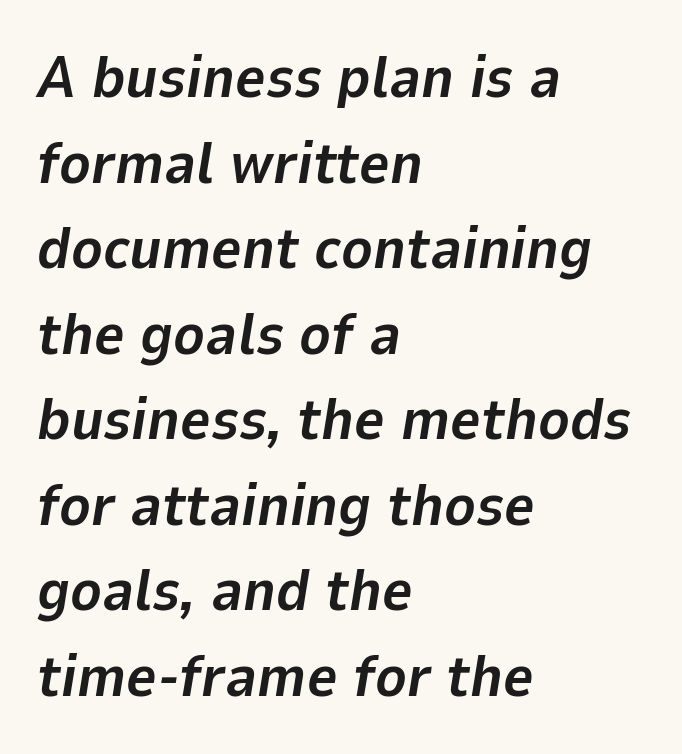
Q: Is the text bold? A: Yes.
Q: Is the text italic (slanted)? A: Yes, it leans right by about 9 degrees.
Q: Is the text underlined? A: No.
Q: How is the paragraph aligned? A: Left-aligned.
Q: Is the spacing between letters normal or unusually wide? A: Normal.
Q: Is the spacing between lines tight, normal or loose? A: Normal.
Q: Width (condensed, normal, or wide)? A: Normal.
Q: Stroke contrast? A: Low.
Q: x-height? A: Medium.
Q: Monospaced? A: No.
